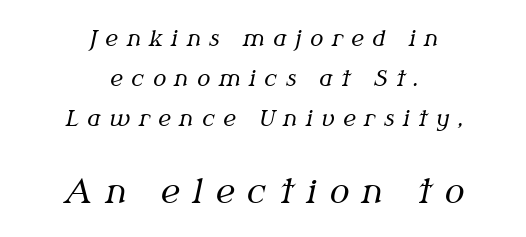
Is the block centered? Yes — each line is placed symmetrically about the middle. Here the second block reads like a headline and the first like body copy. Stems and bowls with no extra thickness — not bold. What stands out about the letter spacing? Its width — letters are far apart. What kind of face is this? One with serifs.
